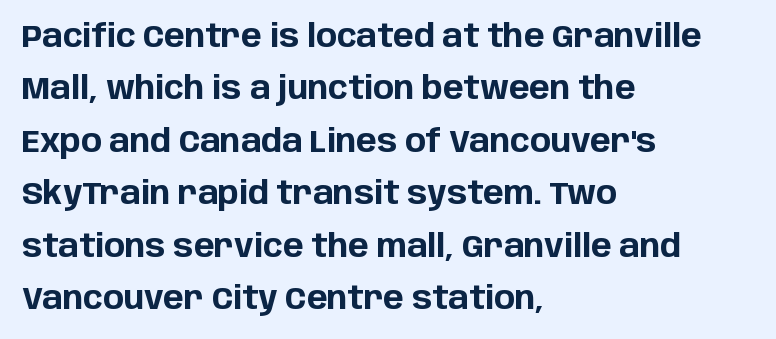
Q: Is the text bold? A: Yes.
Q: Is the text italic (slanted)? A: No, it is upright.
Q: Is the typeface a serif or a sans-serif typeface? A: Sans-serif.
Q: Is the text underlined? A: No.
Q: How is the paragraph aligned? A: Left-aligned.
Q: Is the spacing between letters normal or unusually wide? A: Normal.
Q: Is the spacing between lines tight, normal or loose? A: Normal.
Q: Width (condensed, normal, or wide)? A: Normal.
Q: Stroke contrast? A: Low.
Q: x-height? A: Large.
Q: Monospaced? A: No.
